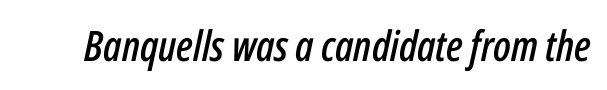
The image shows 42 px condensed type, italic (leaning right); set normal letter spacing, not underlined; low stroke contrast and a medium x-height.
